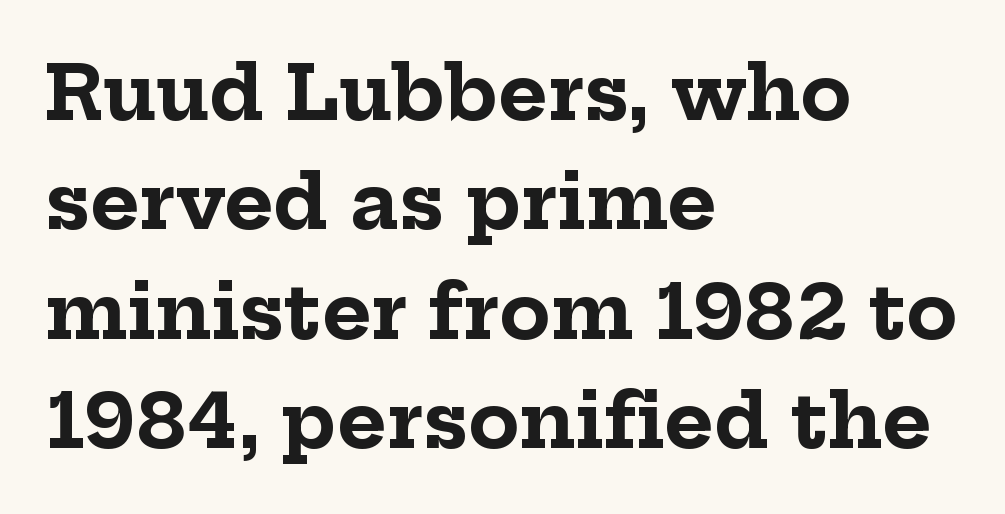
{"serif": "yes", "italic": "no", "bold": "yes", "weight": "bold", "width": "normal", "stroke_contrast": "low", "x_height": "medium", "monospaced": "no", "underline": "no", "align": "left", "line_spacing": "normal", "line_spacing_ratio": 1.46, "letter_spacing": "normal", "letter_spacing_em": 0.0, "glyph_px": 75}
